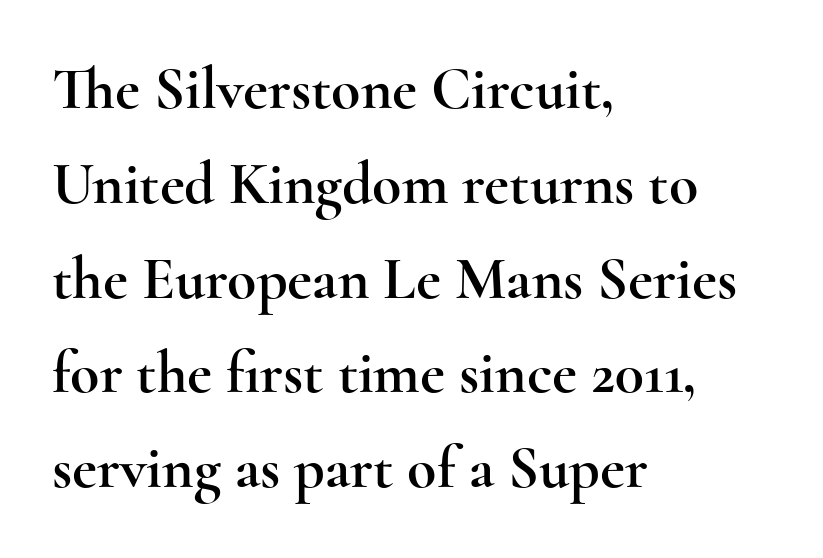
Honestly, the row spacing looks completely unremarkable. In terms of posture, this sample is upright. The face used here is rendered with its standard letterfit. Plain, unruled lines of type.
